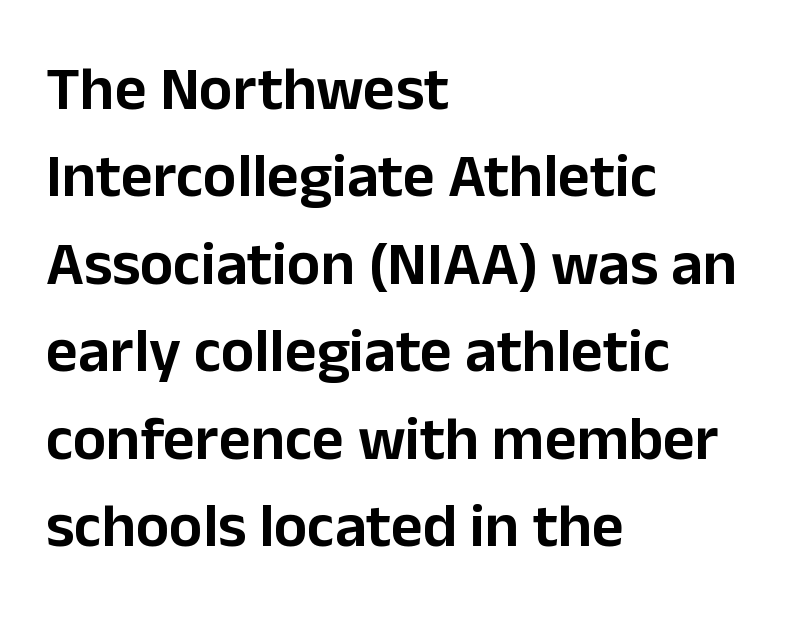
The letters stand straight up with perfectly vertical stems. Typeset ragged right — the left edge is the straight one. In terms of letterform style, serifs are entirely absent. Here the glyphs are tracked normally, forming tight word shapes.
